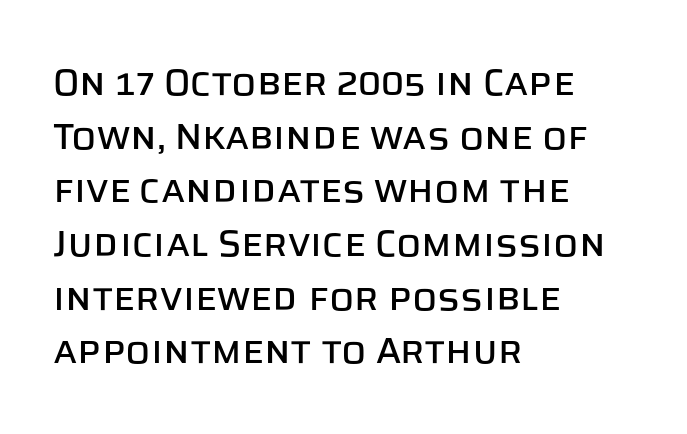
Unlike italic type, these characters show no tilt at all. This sample has the flowing, uneven cadence of proportional lettering. The rendering uses a moderate line-height, typical for paragraphs. You can tell from the bare stems that sans-serif type was used. Does extra space separate the letters? No, they use regular spacing.
